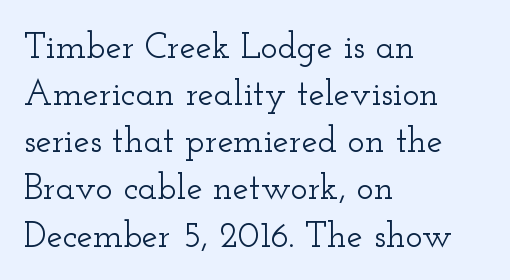
Q: Is the text italic (slanted)? A: No, it is upright.
Q: Is the typeface a serif or a sans-serif typeface? A: Serif.
Q: Is the text underlined? A: No.
Q: How is the paragraph aligned? A: Left-aligned.
Q: Is the spacing between letters normal or unusually wide? A: Normal.
Q: Is the spacing between lines tight, normal or loose? A: Normal.
Q: Width (condensed, normal, or wide)? A: Wide.
Q: Stroke contrast? A: Low.
Q: x-height? A: Small.
Q: Monospaced? A: No.
